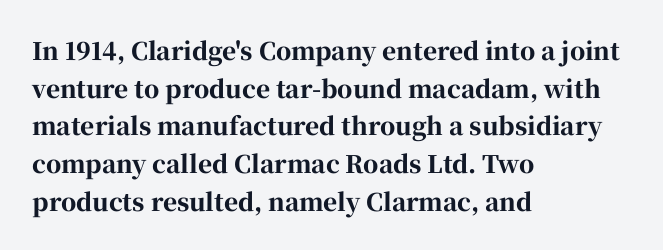
The image shows 24 px bold type, upright; set left-aligned, normal line spacing (1.57x), normal letter spacing, not underlined.
